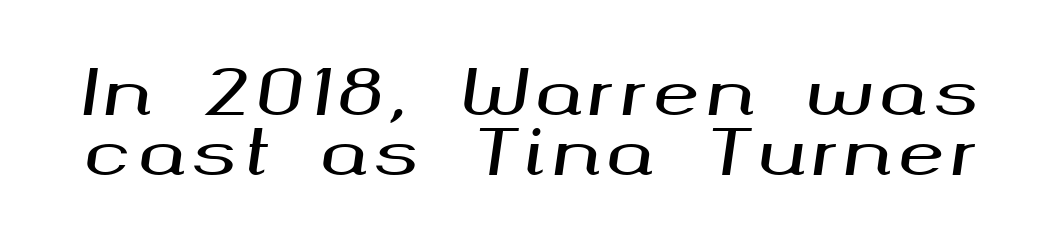
Q: Is the text italic (slanted)? A: Yes, it leans right by about 8 degrees.
Q: Is the text underlined? A: No.
Q: Is the spacing between lines tight, normal or loose? A: Tight.
Q: Width (condensed, normal, or wide)? A: Wide.
Q: Stroke contrast? A: Medium.
Q: x-height? A: Medium.
Q: Monospaced? A: No.
